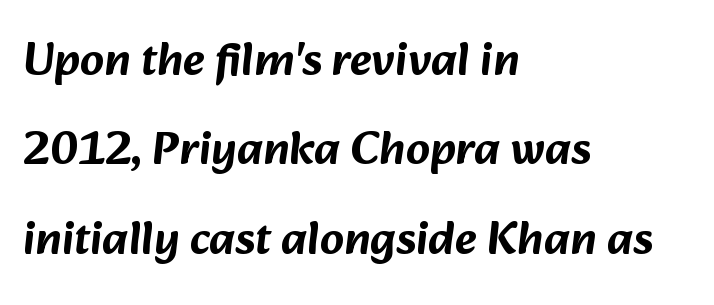
Q: Is the typeface a serif or a sans-serif typeface? A: Sans-serif.
Q: Is the text underlined? A: No.
Q: How is the paragraph aligned? A: Left-aligned.
Q: Is the spacing between letters normal or unusually wide? A: Normal.
Q: Is the spacing between lines tight, normal or loose? A: Loose.
Q: Width (condensed, normal, or wide)? A: Normal.
Q: Stroke contrast? A: Low.
Q: x-height? A: Medium.
Q: Monospaced? A: No.
